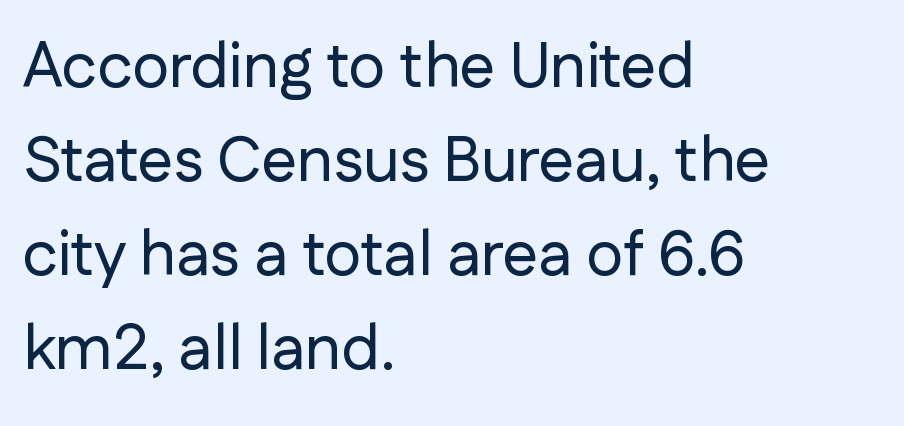
The image shows 63 px sans-serif type, upright; set left-aligned, normal line spacing (1.49x), normal letter spacing, not underlined; low stroke contrast and a medium x-height.
